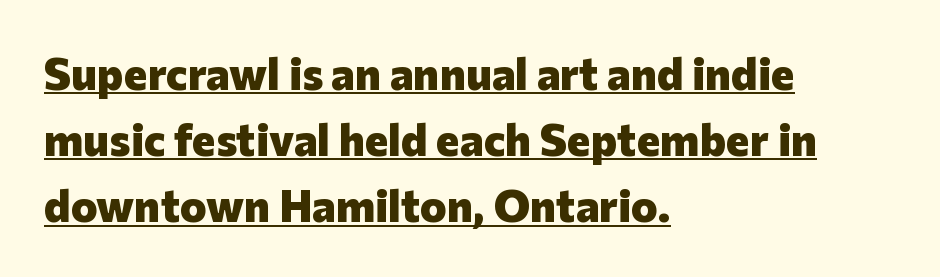
Q: Is the text bold? A: Yes.
Q: Is the text italic (slanted)? A: No, it is upright.
Q: Is the typeface a serif or a sans-serif typeface? A: Sans-serif.
Q: Is the text underlined? A: Yes.
Q: How is the paragraph aligned? A: Left-aligned.
Q: Is the spacing between letters normal or unusually wide? A: Normal.
Q: Is the spacing between lines tight, normal or loose? A: Normal.
Q: Width (condensed, normal, or wide)? A: Normal.
Q: Stroke contrast? A: Low.
Q: x-height? A: Medium.
Q: Monospaced? A: No.
